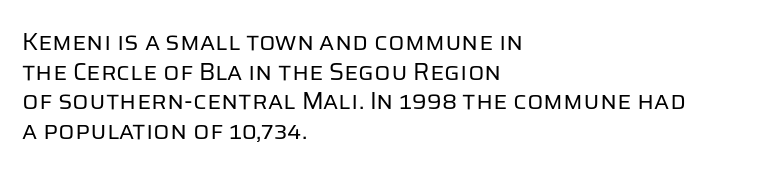
Words appear dense and cohesive because spacing is normal. Stem width sits at or under what a default text font uses. Honestly, there is no underline to notice here at all. The lettering stays uniformly vertical, giving the passage a roman look.
